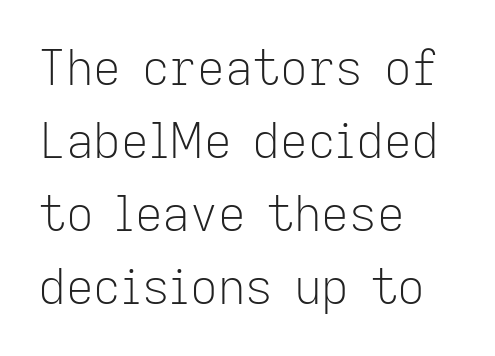
The image shows 48 px light sans-serif type, upright; set left-aligned, normal line spacing (1.52x), normal letter spacing, not underlined; low stroke contrast and a medium x-height.
